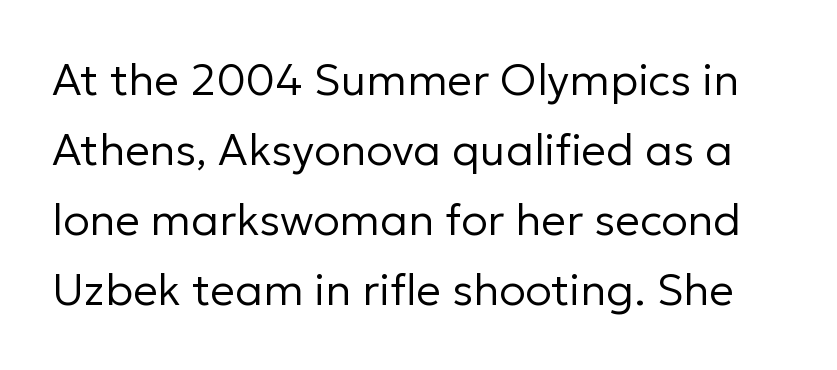
In terms of letterform style, serifs are entirely absent. Bare-footed words on every line. Stroke thickness stays within the range of a standard reading face or lighter. Quick note: not italic, upright. The tracking reads as untouched default to a designer's eye. The letters advance in unequal steps, a hallmark of proportional type.
